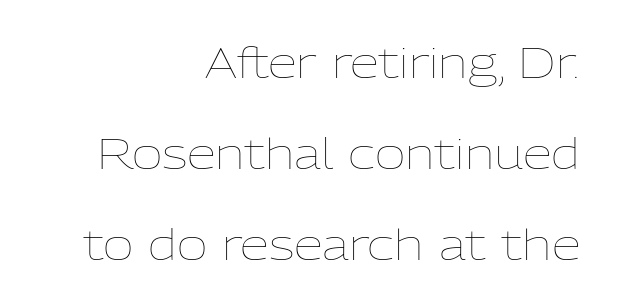
Q: Is the text bold? A: No.
Q: Is the text italic (slanted)? A: No, it is upright.
Q: Is the text underlined? A: No.
Q: How is the paragraph aligned? A: Right-aligned.
Q: Is the spacing between letters normal or unusually wide? A: Normal.
Q: Is the spacing between lines tight, normal or loose? A: Loose.
Q: Width (condensed, normal, or wide)? A: Normal.
Q: Stroke contrast? A: Low.
Q: x-height? A: Medium.
Q: Monospaced? A: No.
